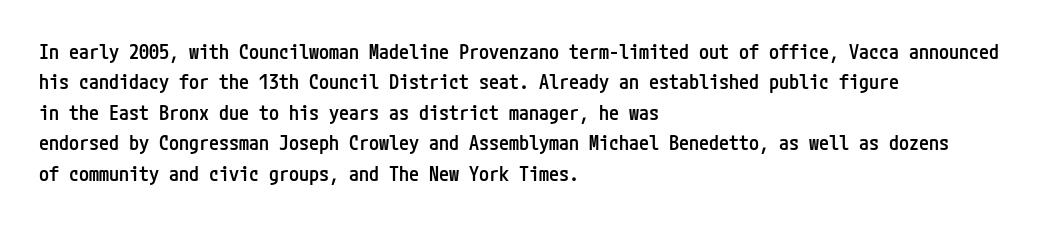
{"italic": "no", "bold": "semi", "underline": "no", "align": "left", "line_spacing": "normal", "line_spacing_ratio": 1.52, "letter_spacing": "normal", "letter_spacing_em": 0.0, "glyph_px": 20}
